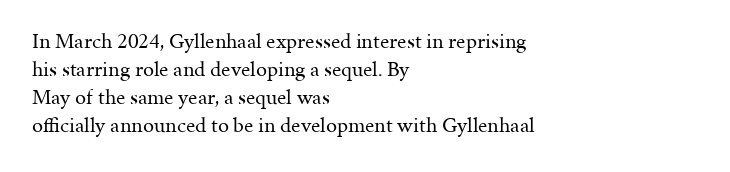
Q: Is the text bold? A: No.
Q: Is the text italic (slanted)? A: No, it is upright.
Q: Is the text underlined? A: No.
Q: How is the paragraph aligned? A: Left-aligned.
Q: Is the spacing between letters normal or unusually wide? A: Normal.
Q: Is the spacing between lines tight, normal or loose? A: Normal.
